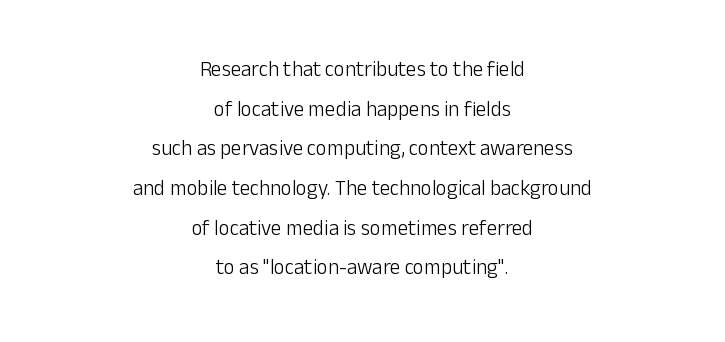
Q: Is the text bold? A: No.
Q: Is the text italic (slanted)? A: No, it is upright.
Q: Is the text underlined? A: No.
Q: How is the paragraph aligned? A: Centered.
Q: Is the spacing between letters normal or unusually wide? A: Normal.
